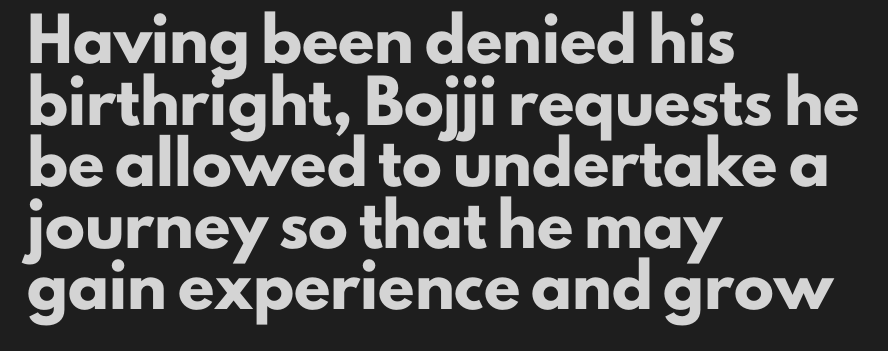
The image shows 40 px heavy sans-serif type, upright; set left-aligned, normal line spacing (1.54x), normal letter spacing, not underlined; low stroke contrast and a small x-height.
